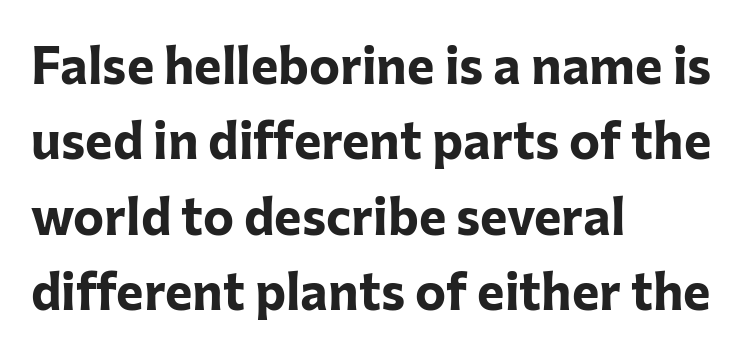
The image shows 52 px bold sans-serif type, upright; set left-aligned, normal line spacing (1.45x), normal letter spacing, not underlined; low stroke contrast and a medium x-height.
